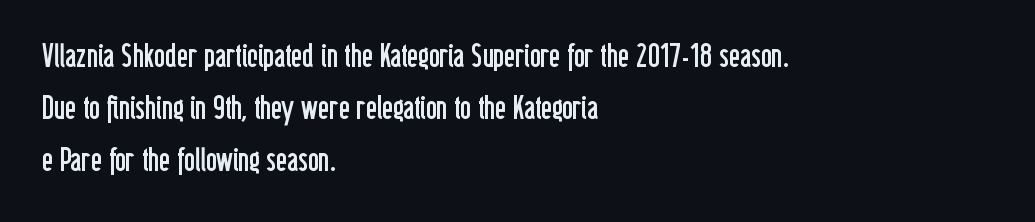
A typesetter would call this zero additional tracking. The lines in this sample share a left origin and differ only in where they stop. Each letter keeps its own natural width here, so spacing adapts to shape. Descenders are the only things crossing below the line. Weight: not bold — regular or lighter.
